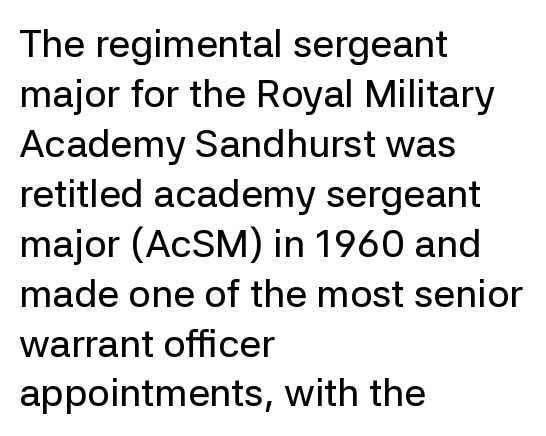
The image shows 39 px sans-serif type, upright; set left-aligned, normal line spacing (1.28x), normal letter spacing, not underlined; low stroke contrast and a medium x-height.
